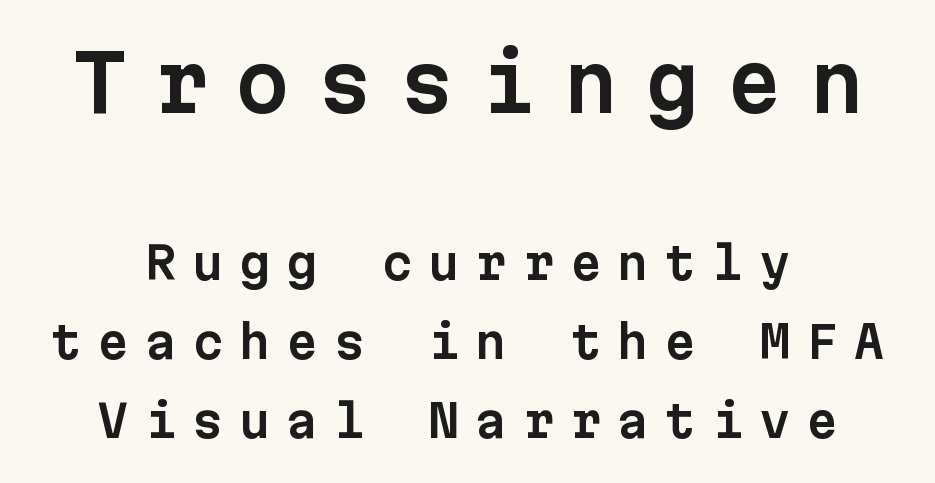
There is plenty of visible air inserted between adjacent glyphs. Reading down the block, each line starts at a different indent, mirrored at its end. Classification — sans serif. You could count columns in this text — the font is strictly monospaced. The composition opens big and finishes small.
